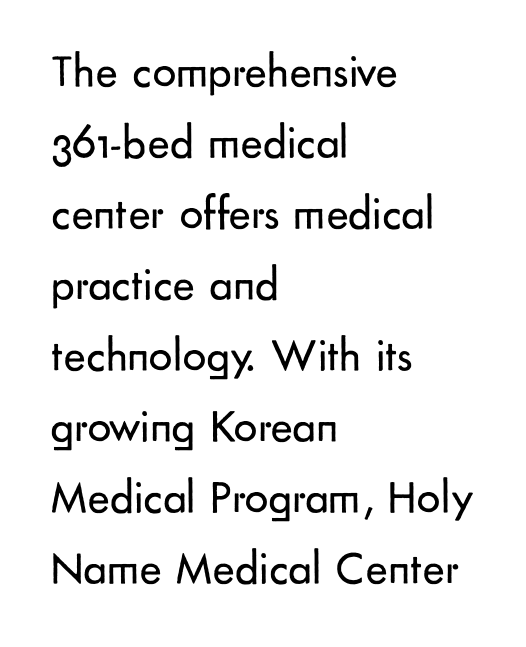
The compositor pushed each line to the left boundary. Posture: straight, roman, zero tilt. Do the characters align in a grid? No, the font is proportional. How are the letters spaced? Ordinarily, with no added tracking. The face used here is a sans, in the tradition of grotesques and geometrics. The space directly below the letters is spotless.
